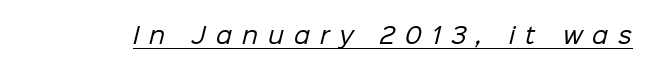
Short note: letters widely spaced. Heaviness? Minimal to ordinary, like unemphasized prose. A typographer would call this underscored text.
